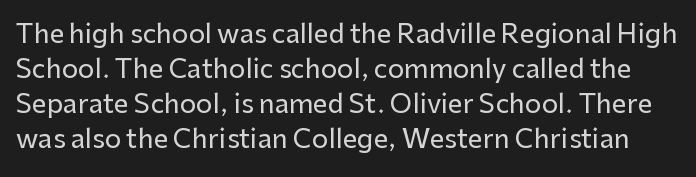
The image shows 26 px text type, upright; set normal line spacing (1.34x), normal letter spacing, not underlined.
